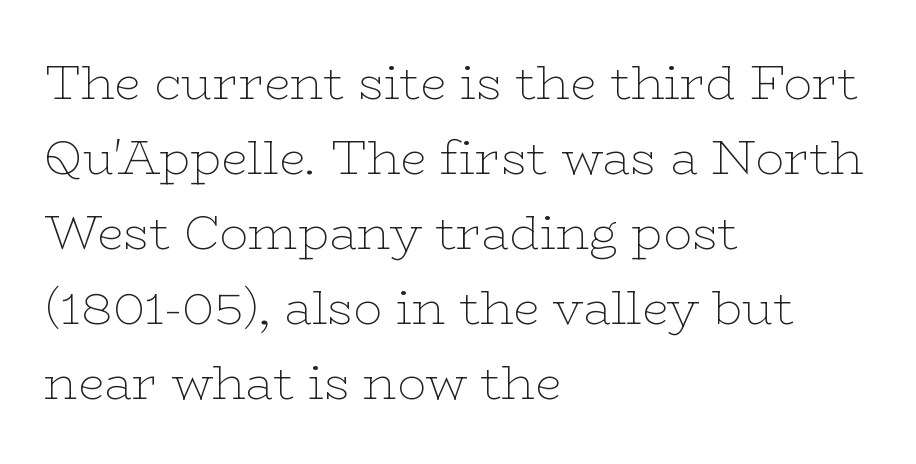
{"serif": "yes", "italic": "no", "bold": "no", "weight": "thin", "width": "wide", "stroke_contrast": "low", "x_height": "medium", "monospaced": "no", "underline": "no", "align": "left", "line_spacing": "normal", "line_spacing_ratio": 1.56, "letter_spacing": "normal", "letter_spacing_em": 0.0, "glyph_px": 48}
